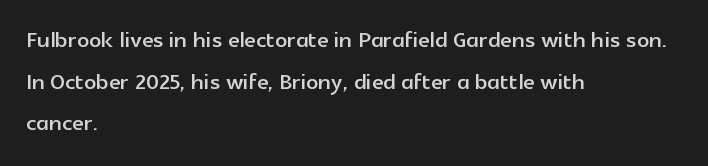
The image shows 30 px sans-serif type, upright; set left-aligned, normal line spacing (1.39x), normal letter spacing, not underlined; a medium x-height.
